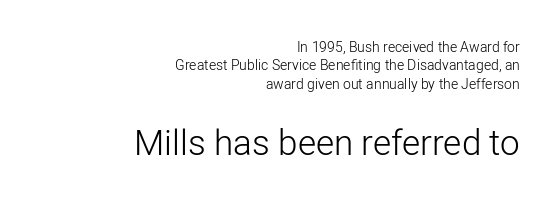
The image shows 35 px light sans-serif type, upright; set right-aligned, normal line spacing (1.31x), normal letter spacing, not underlined; the second (bottom) block is 2.5x larger; low stroke contrast and a medium x-height.
